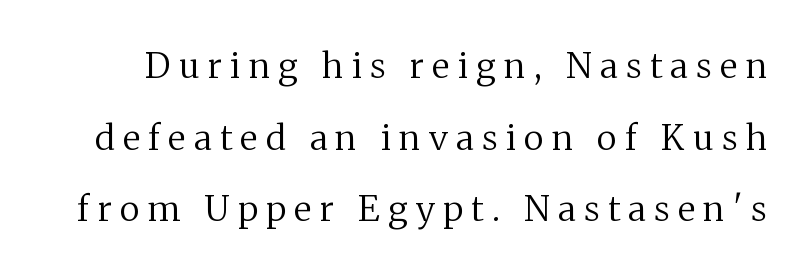
Each row of text sits above clean, open space. The gaps between neighbouring characters are conspicuously large. The letters stand straight up with perfectly vertical stems. Stroke thickness stays within the range of a standard reading face or lighter. Reading down the column, the eye jumps a long way to each next line.
